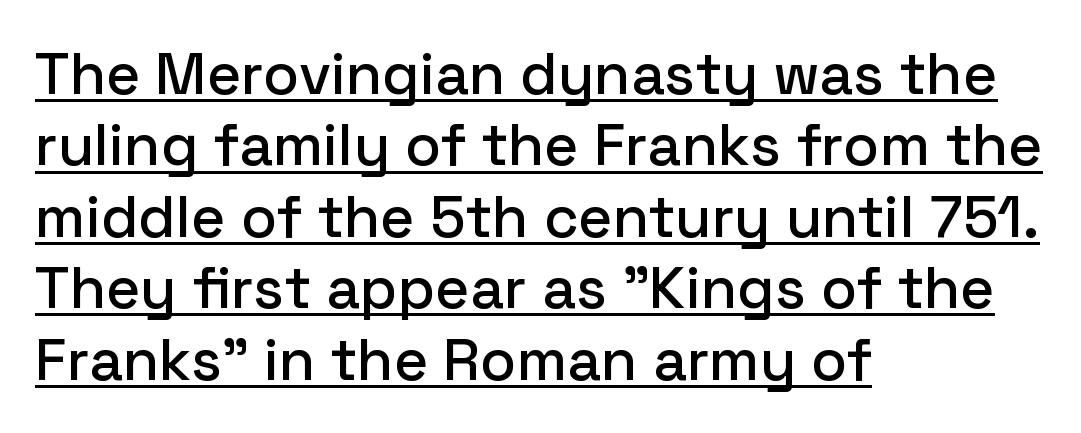
You can tell from the bare stems that sans-serif type was used. Each letter keeps its own natural width here, so spacing adapts to shape. When letters stand straight like this, we call the style roman or upright. How are the letters spaced? Ordinarily, with no added tracking.
